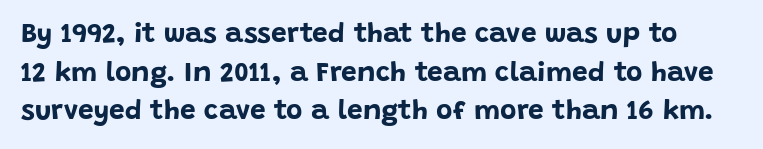
{"serif": "no", "italic": "no", "bold": "yes", "weight": "bold", "width": "normal", "stroke_contrast": "low", "x_height": "large", "monospaced": "no", "underline": "no", "line_spacing": "normal", "line_spacing_ratio": 1.38, "letter_spacing": "normal", "letter_spacing_em": 0.0, "glyph_px": 28}
